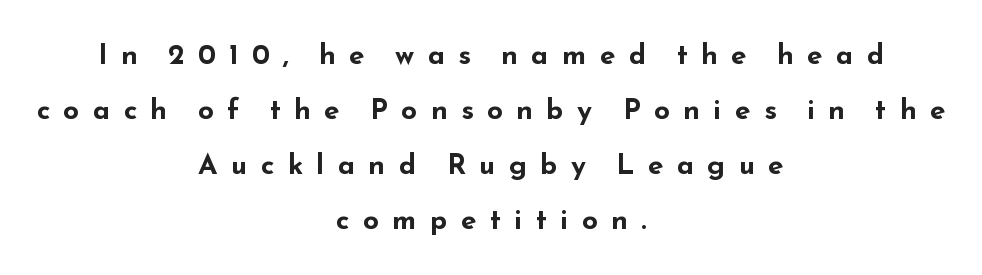
Q: Is the text bold? A: Yes.
Q: Is the text italic (slanted)? A: No, it is upright.
Q: Is the typeface a serif or a sans-serif typeface? A: Sans-serif.
Q: Is the text underlined? A: No.
Q: How is the paragraph aligned? A: Centered.
Q: Is the spacing between letters normal or unusually wide? A: Unusually wide.
Q: Is the spacing between lines tight, normal or loose? A: Loose.
Q: Width (condensed, normal, or wide)? A: Wide.
Q: Stroke contrast? A: Low.
Q: x-height? A: Small.
Q: Monospaced? A: No.
